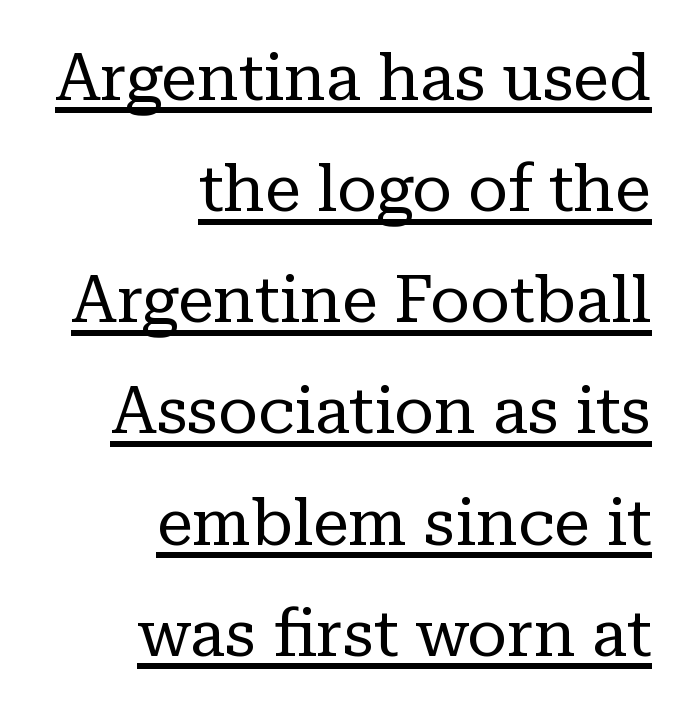
{"serif": "yes", "italic": "no", "bold": "no", "weight": "regular", "width": "normal", "stroke_contrast": "low", "x_height": "medium", "monospaced": "no", "underline": "yes", "align": "right", "line_spacing_ratio": 1.71, "letter_spacing": "normal", "letter_spacing_em": 0.0, "glyph_px": 65}
